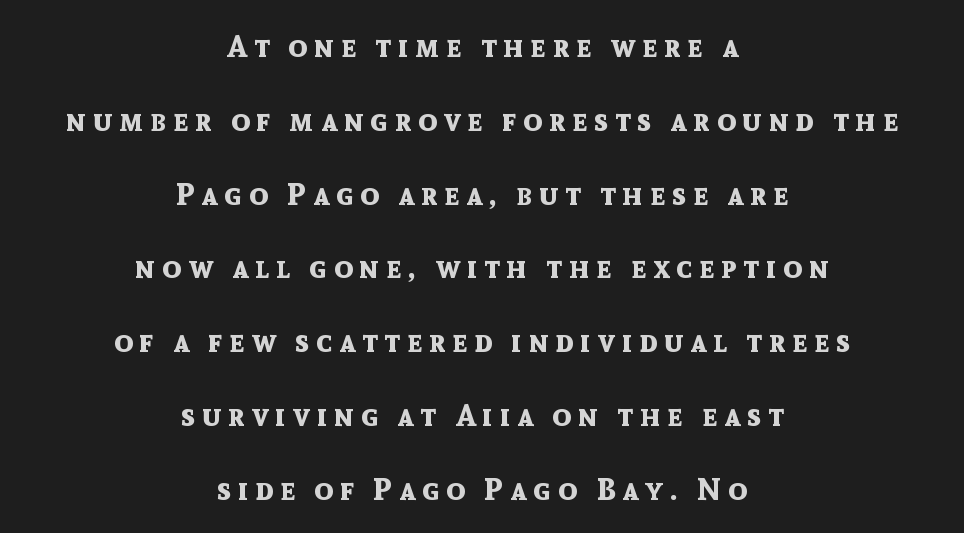
The image shows 31 px bold sans-serif type, upright; set centered, loose line spacing (2.38x), unusually wide letter spacing (+0.22 em), not underlined; a medium x-height.
